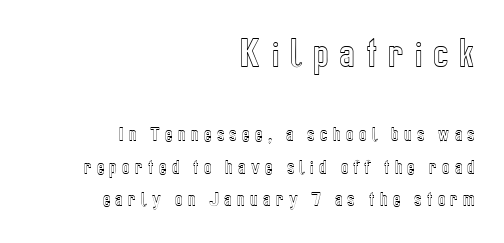
Q: Is the text italic (slanted)? A: No, it is upright.
Q: Is the text underlined? A: No.
Q: How is the paragraph aligned? A: Right-aligned.
Q: Is the spacing between letters normal or unusually wide? A: Unusually wide.
Q: Is the spacing between lines tight, normal or loose? A: Loose.
Q: Which block of text is set in a larger size, the first (top) or the second (bottom)? A: The first (top) one.
Q: Width (condensed, normal, or wide)? A: Condensed.
Q: x-height? A: Medium.
Q: Monospaced? A: No.
